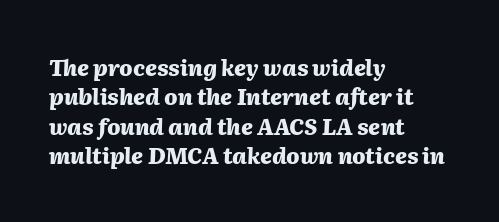
The rendering applies a slant to the glyphs. Horizontal alignment here is leftward, the default for most running prose. Compared with an ordinary text face, these strokes are far heavier — a full bold. The line-height multiplier appears to be the usual default. Check the space under the baseline: it is left empty. Letter spacing: default.
